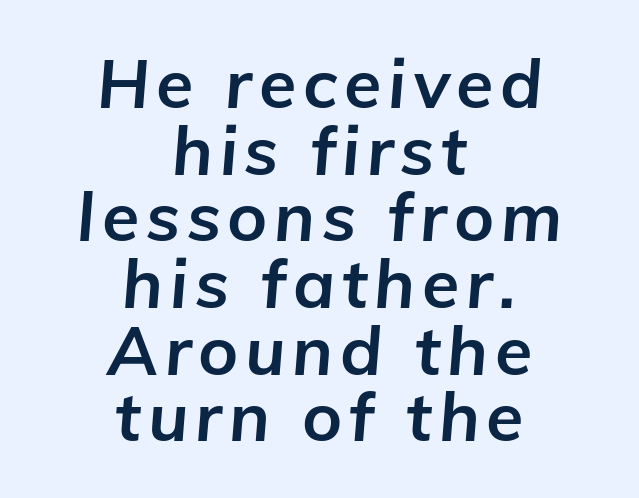
{"italic": "yes", "lean": "right", "slant_degrees": 5, "bold": "yes", "weight": "bold", "width": "normal", "stroke_contrast": "low", "x_height": "medium", "monospaced": "no", "underline": "no", "align": "center", "line_spacing": "tight", "line_spacing_ratio": 0.98, "glyph_px": 68}
